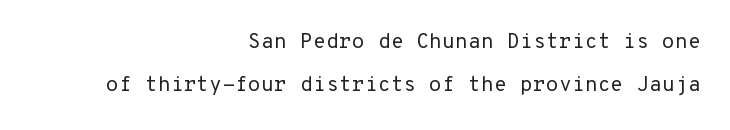
The paragraph has a hard right edge and a soft left edge. The lettering holds an erect, upright posture throughout. The line texture is even and compact thanks to regular tracking. Bold? No — there's no thickening of the strokes.
